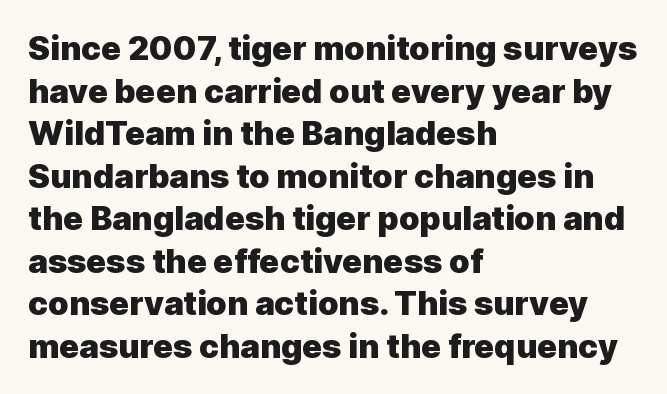
The area under the type is left untouched. Summary of weight: heavy, a full bold. The vertical gap from one line to the next is medium. Spacing verdict: proportional, widths tailored to each character. The passage shown is typeset with a sans-serif family.
